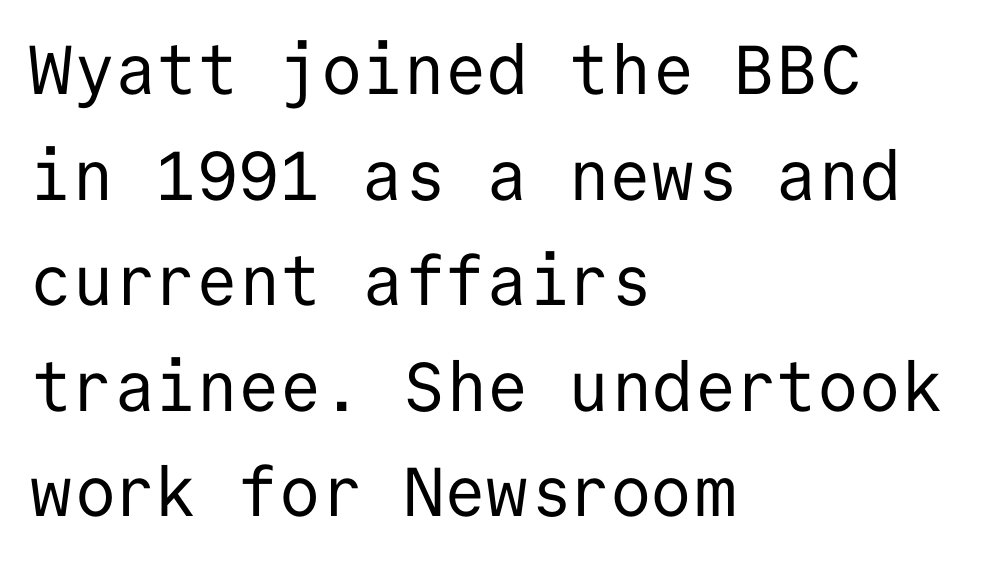
The image shows 69 px regular-weight sans-serif type, upright, monospaced; set left-aligned, normal line spacing (1.53x), normal letter spacing, not underlined; low stroke contrast and a medium x-height.
